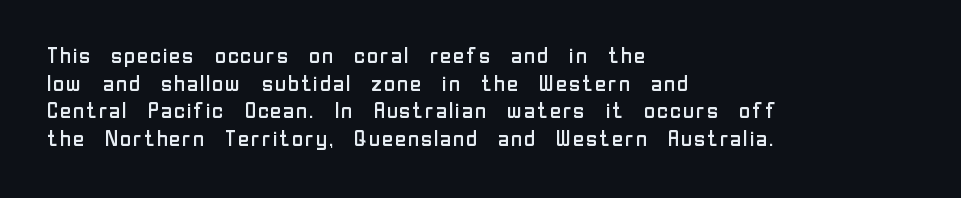
{"italic": "no", "bold": "no", "underline": "no", "align": "left", "line_spacing": "normal", "line_spacing_ratio": 1.26, "letter_spacing": "normal", "letter_spacing_em": 0.0, "glyph_px": 22}
